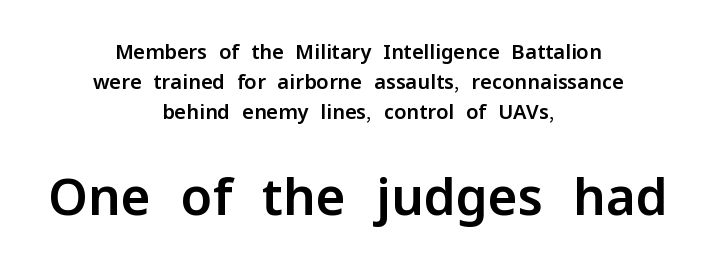
{"serif": "no", "italic": "no", "width": "normal", "stroke_contrast": "low", "x_height": "medium", "monospaced": "no", "underline": "no", "align": "center", "line_spacing": "normal", "line_spacing_ratio": 1.49, "letter_spacing": "normal", "letter_spacing_em": 0.0, "larger_block": "second", "size_ratio": 2.55, "glyph_px": 51}
